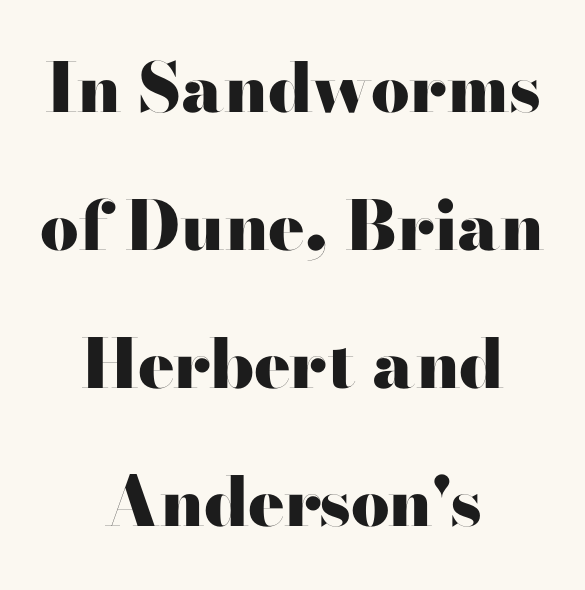
{"serif": "no", "italic": "no", "bold": "yes", "weight": "heavy", "width": "wide", "stroke_contrast": "high", "x_height": "small", "monospaced": "no", "underline": "no", "align": "center", "line_spacing": "loose", "line_spacing_ratio": 2.03, "letter_spacing": "normal", "letter_spacing_em": 0.0, "glyph_px": 68}
